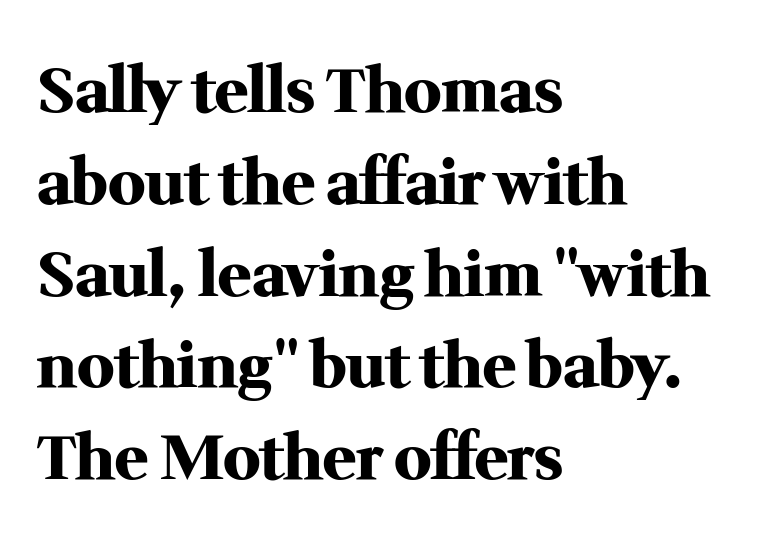
The face used here has the dense, thick strokes of a bold. In CSS terms this would be text-align: left. In terms of letterform style, serifs are clearly present. The typography opts for an upright posture over an oblique one.
